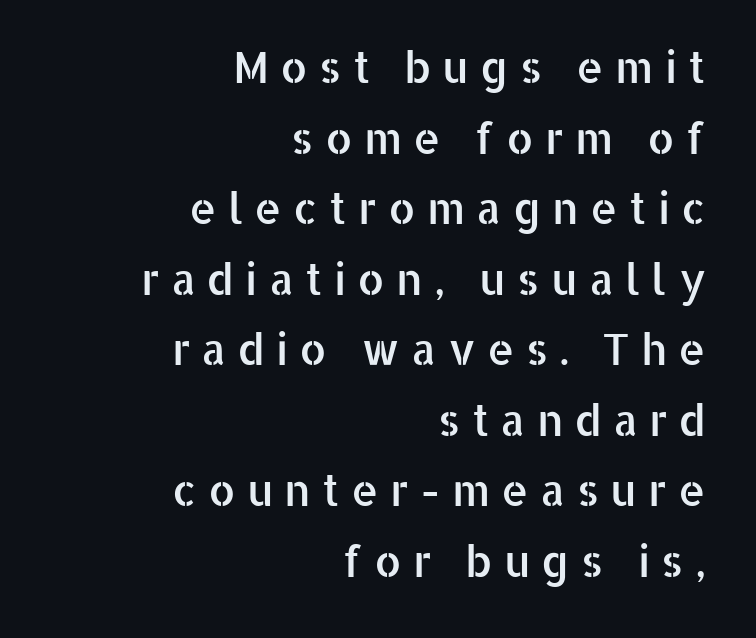
Are there feet on the stems? There aren't — it's a sans. The passage shown is not underscored anywhere. Inter-character spacing is expanded well beyond the font's built-in metrics. Is the block centered? No — it sits flush against the right margin. Spacing verdict: proportional, widths tailored to each character.
